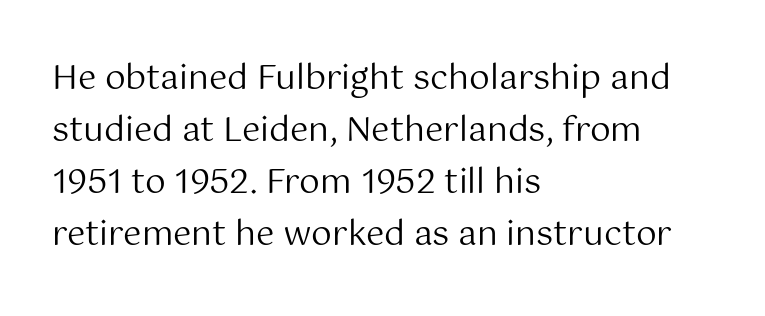
Ordinary non-slanted type is in use. Beneath every word, the page is bare. The face used here is proportionally spaced, like ordinary book or web type. Weight class: somewhere from thin through regular. Leading: standard.
